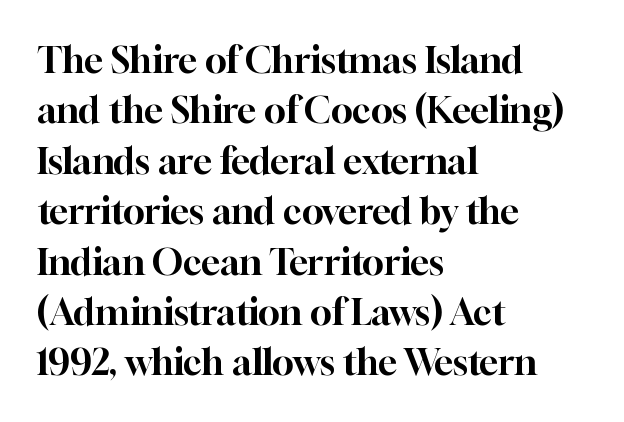
{"serif": "yes", "italic": "no", "width": "normal", "stroke_contrast": "high", "x_height": "medium", "monospaced": "no", "underline": "no", "align": "left", "line_spacing": "normal", "line_spacing_ratio": 1.4, "letter_spacing": "normal", "letter_spacing_em": 0.0, "glyph_px": 36}
